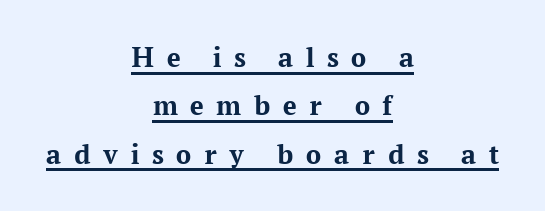
{"serif": "yes", "italic": "no", "bold": "yes", "weight": "bold", "width": "normal", "stroke_contrast": "medium", "x_height": "medium", "monospaced": "no", "underline": "yes", "align": "center", "line_spacing": "normal", "line_spacing_ratio": 1.61, "letter_spacing": "wide", "letter_spacing_em": 0.42, "glyph_px": 30}
